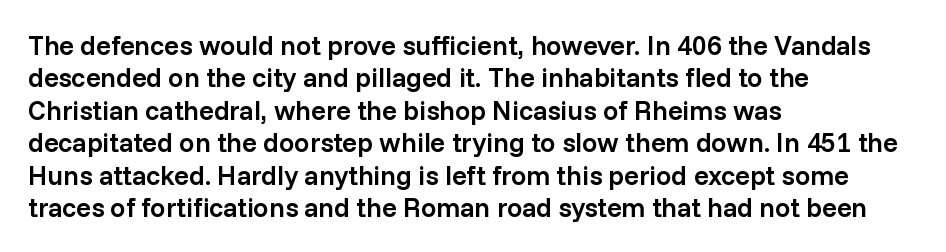
Q: Is the text bold? A: Semi-bold.
Q: Is the text italic (slanted)? A: No, it is upright.
Q: Is the text underlined? A: No.
Q: How is the paragraph aligned? A: Left-aligned.
Q: Is the spacing between letters normal or unusually wide? A: Normal.
